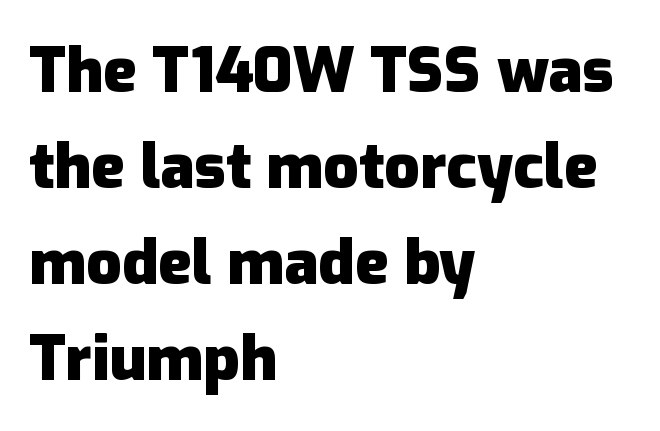
The words here are not underlined. Look at the stroke-to-counter ratio: heavy, a bold. Unlike italic type, these characters show no tilt at all. Is this a sans? Yes — the strokes have no serifs.
